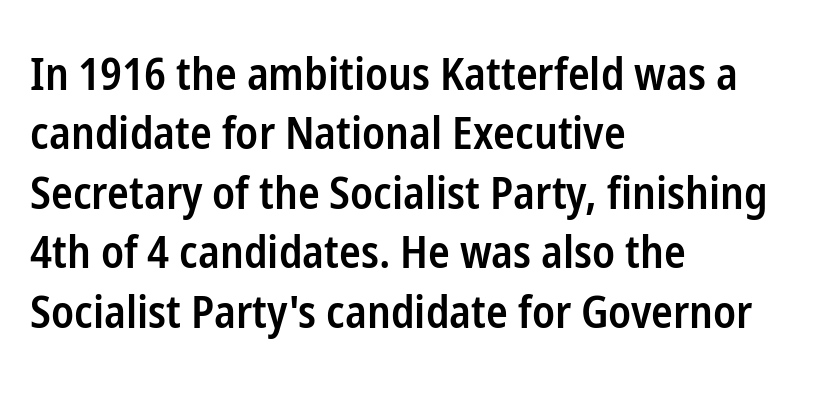
{"serif": "no", "italic": "no", "bold": "semi", "weight": "semibold", "width": "condensed", "stroke_contrast": "low", "x_height": "medium", "monospaced": "no", "underline": "no", "align": "left", "line_spacing": "normal", "line_spacing_ratio": 1.32, "letter_spacing": "normal", "letter_spacing_em": 0.0, "glyph_px": 45}
